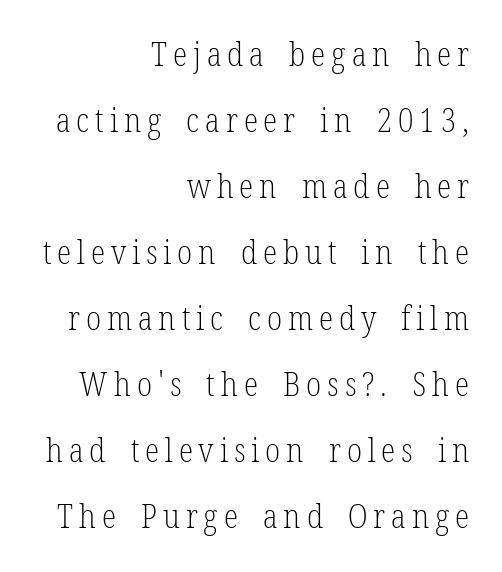
{"serif": "yes", "italic": "no", "bold": "no", "weight": "light", "width": "condensed", "stroke_contrast": "low", "x_height": "medium", "monospaced": "no", "underline": "no", "align": "right", "line_spacing": "loose", "line_spacing_ratio": 2.0, "glyph_px": 33}
